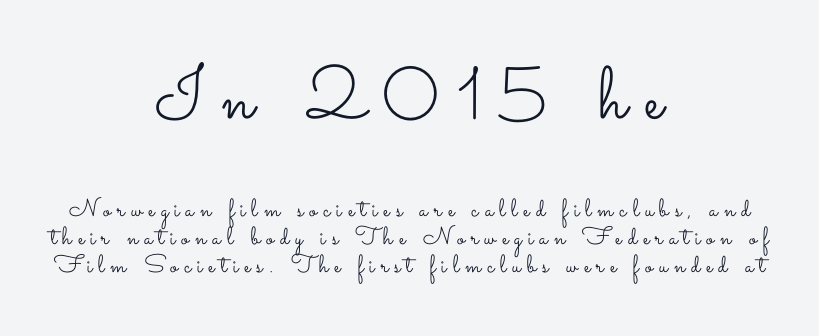
{"bold": "no", "weight": "light", "width": "wide", "stroke_contrast": "low", "x_height": "small", "monospaced": "no", "underline": "no", "align": "center", "line_spacing": "tight", "line_spacing_ratio": 1.13, "letter_spacing": "wide", "letter_spacing_em": 0.24, "larger_block": "first", "size_ratio": 2.96, "glyph_px": 74}
